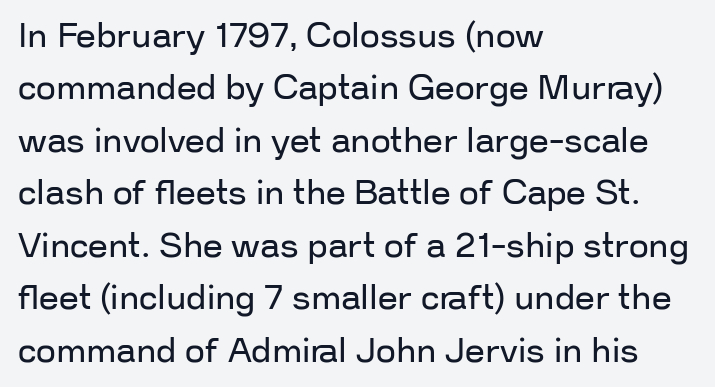
The image shows 35 px regular-weight sans-serif type, upright; set left-aligned, normal line spacing (1.5x), normal letter spacing, not underlined; low stroke contrast and a medium x-height.
